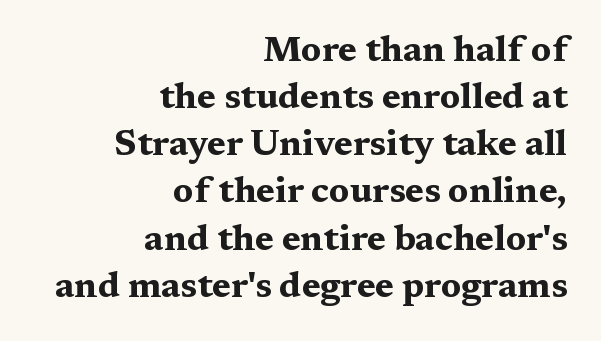
The passage shown is typed in a proportional face where columns would drift. The baseline area is clear. Regarding leading, the lines here are spaced in the standard way. Posture: vertical.
